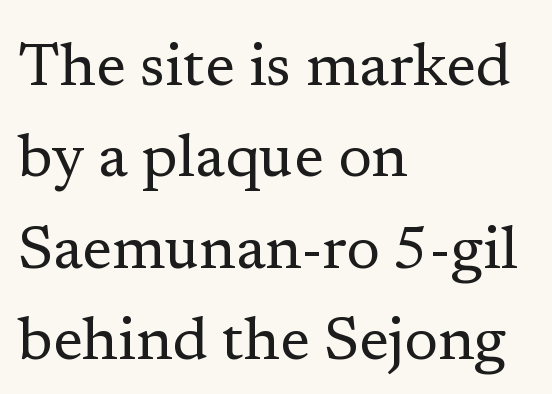
Q: Is the text bold? A: No.
Q: Is the text italic (slanted)? A: No, it is upright.
Q: Is the typeface a serif or a sans-serif typeface? A: Serif.
Q: Is the text underlined? A: No.
Q: How is the paragraph aligned? A: Left-aligned.
Q: Is the spacing between letters normal or unusually wide? A: Normal.
Q: Is the spacing between lines tight, normal or loose? A: Normal.
Q: Width (condensed, normal, or wide)? A: Normal.
Q: Stroke contrast? A: Low.
Q: x-height? A: Medium.
Q: Monospaced? A: No.
